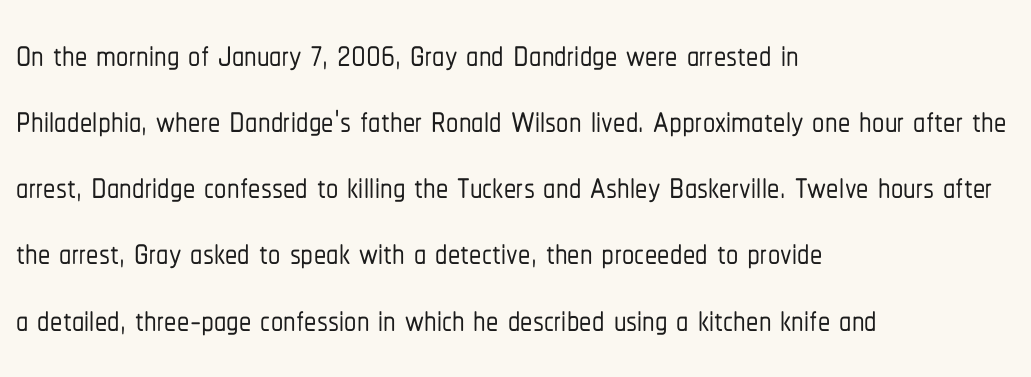
Q: Is the text italic (slanted)? A: No, it is upright.
Q: Is the typeface a serif or a sans-serif typeface? A: Sans-serif.
Q: Is the text underlined? A: No.
Q: How is the paragraph aligned? A: Left-aligned.
Q: Is the spacing between letters normal or unusually wide? A: Normal.
Q: Is the spacing between lines tight, normal or loose? A: Normal.
Q: Width (condensed, normal, or wide)? A: Condensed.
Q: Stroke contrast? A: Low.
Q: x-height? A: Medium.
Q: Monospaced? A: No.
